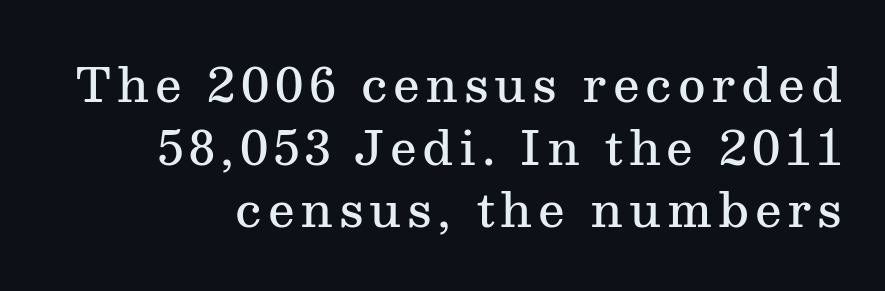
The image shows 47 px semibold serif type, upright; set right-aligned, normal line spacing (1.33x), not underlined; medium stroke contrast and a medium x-height.
